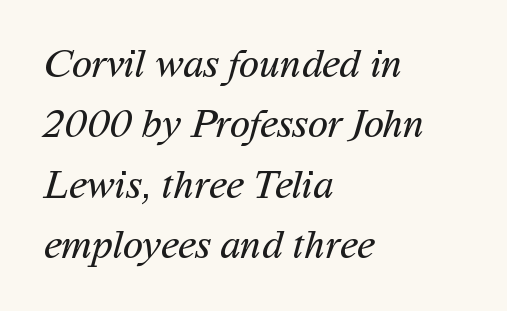
The image shows 41 px regular-weight sans-serif type; set left-aligned, normal line spacing (1.47x), normal letter spacing, not underlined; medium stroke contrast and a medium x-height.
